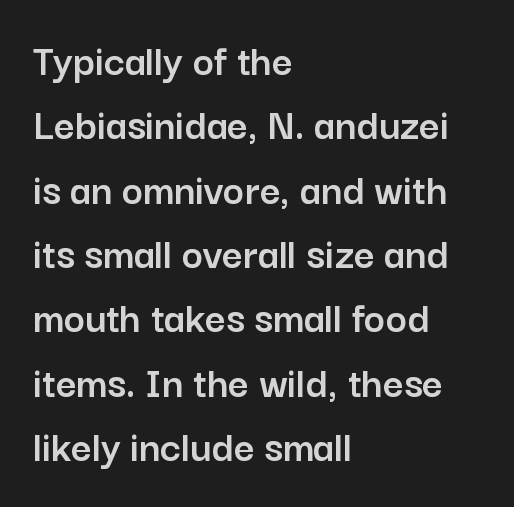
Here the designer chose a conventional face with non-uniform glyph widths. Line spacing here is normal. Check where the strokes stop: nothing finishes them off — pure sans. The tracking reads as untouched default to a designer's eye. This is the regular roman posture of the typeface.
